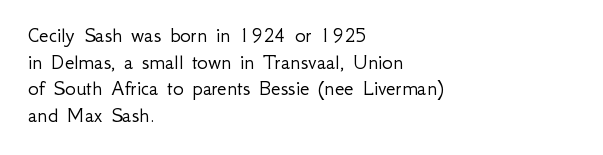
The face used here is rendered with its standard letterfit. The rag falls on the right side of this text block. The typeface has the unassuming heft of standard copy or less. Italic: no, the glyphs are upright roman.
